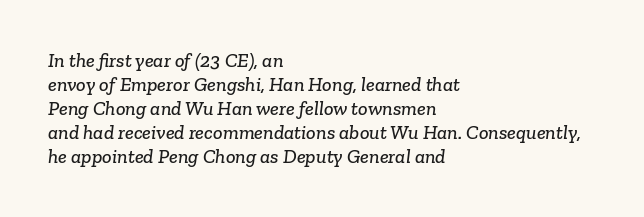
{"underline": "no", "align": "left", "line_spacing_ratio": 1.2, "letter_spacing": "normal", "letter_spacing_em": 0.0, "glyph_px": 20}
